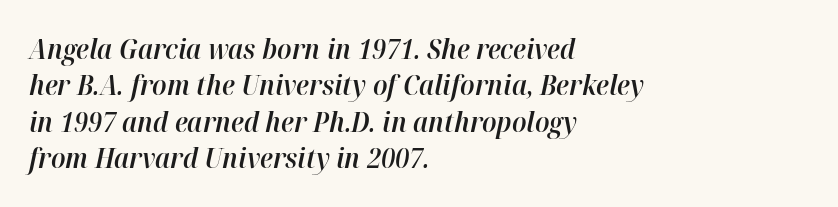
Look at the stroke-to-counter ratio: somewhat heavy, a semibold. Lines of text with bare space underneath. Every character sits at an angle, as italics do. Normally led — the rows are evenly, conventionally spaced. Nobody touched the tracking dial on this one.
